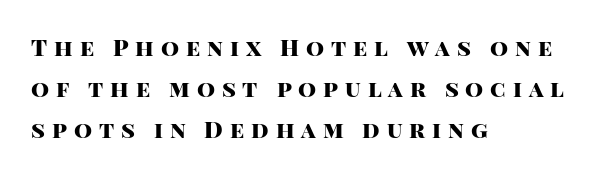
Alignment: flush left. You can tell it's not italic because the verticals are truly vertical. Words float on clear page, feet unadorned. Weight: bold. How are the letters spaced? Widely, with obvious added tracking.
